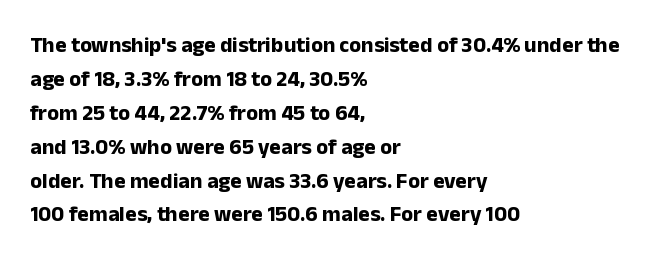
The lettering holds an erect, upright posture throughout. No word sits above an underline. Thick stems and heavy bowls — unmistakably bold. How are the letters spaced? Ordinarily, with no added tracking. Line beginnings align vertically; line endings do not.
